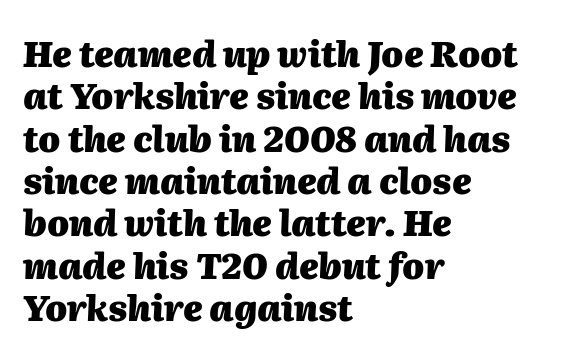
Q: Is the text bold? A: Yes.
Q: Is the text italic (slanted)? A: Yes, it leans right by about 2 degrees.
Q: Is the text underlined? A: No.
Q: How is the paragraph aligned? A: Left-aligned.
Q: Is the spacing between letters normal or unusually wide? A: Normal.
Q: Width (condensed, normal, or wide)? A: Normal.
Q: Stroke contrast? A: Medium.
Q: x-height? A: Medium.
Q: Monospaced? A: No.
